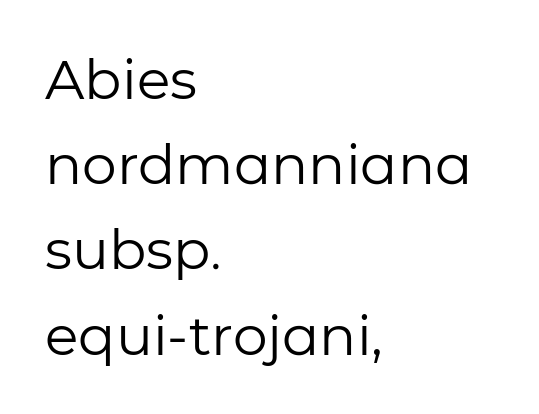
{"serif": "no", "italic": "no", "bold": "no", "weight": "regular", "width": "normal", "stroke_contrast": "low", "x_height": "medium", "monospaced": "no", "underline": "no", "align": "left", "line_spacing": "normal", "line_spacing_ratio": 1.55, "letter_spacing": "normal", "letter_spacing_em": 0.0, "glyph_px": 55}
